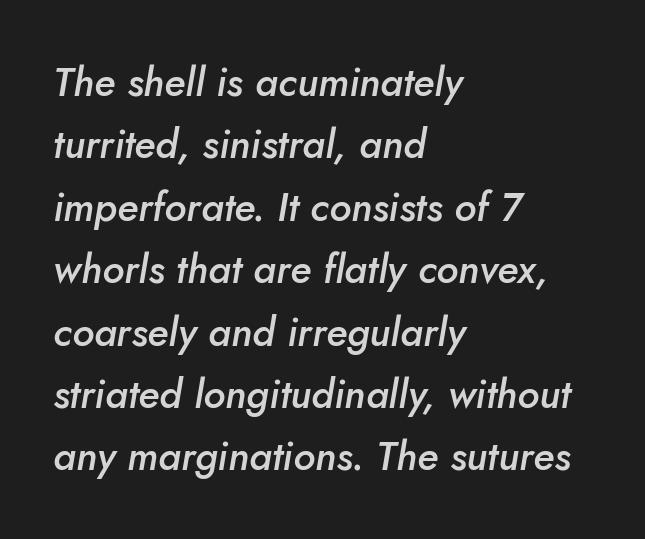
{"italic": "yes", "lean": "right", "slant_degrees": 10, "bold": "semi", "weight": "semibold", "width": "normal", "stroke_contrast": "low", "x_height": "small", "monospaced": "no", "underline": "no", "align": "left", "line_spacing": "normal", "line_spacing_ratio": 1.56, "letter_spacing": "normal", "letter_spacing_em": 0.0, "glyph_px": 40}
